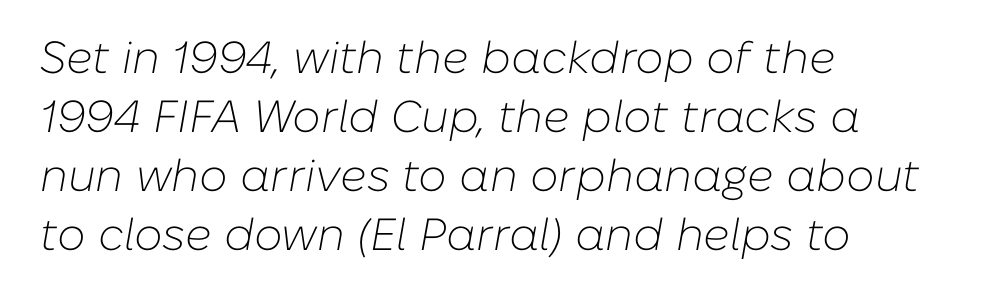
Notice how the stems are inclined rather than vertical — that's the hallmark of italics. This sample has the flowing, uneven cadence of proportional lettering. Each line starts at the same left margin while the right side varies. The typesetting does not lean heavy: it is not bold. Each row of text sits above clean, open space. The leading is moderate, giving the passage an even texture.
